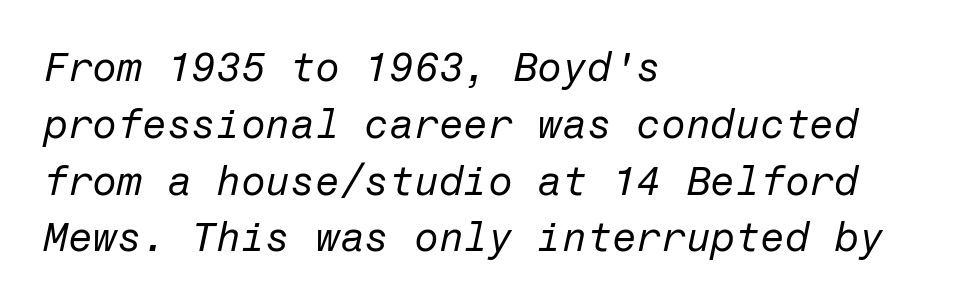
Q: Is the text bold? A: No.
Q: Is the text italic (slanted)? A: Yes, it leans right by about 12 degrees.
Q: Is the text underlined? A: No.
Q: How is the paragraph aligned? A: Left-aligned.
Q: Is the spacing between letters normal or unusually wide? A: Normal.
Q: Is the spacing between lines tight, normal or loose? A: Normal.
Q: Width (condensed, normal, or wide)? A: Normal.
Q: Stroke contrast? A: Low.
Q: x-height? A: Medium.
